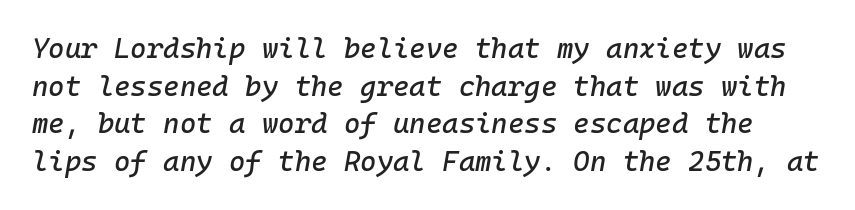
Q: Is the text italic (slanted)? A: Yes, it leans right by about 10 degrees.
Q: Is the text underlined? A: No.
Q: Is the spacing between letters normal or unusually wide? A: Normal.
Q: Is the spacing between lines tight, normal or loose? A: Normal.
Q: Width (condensed, normal, or wide)? A: Normal.
Q: Stroke contrast? A: Low.
Q: x-height? A: Medium.
Q: Monospaced? A: Yes.
